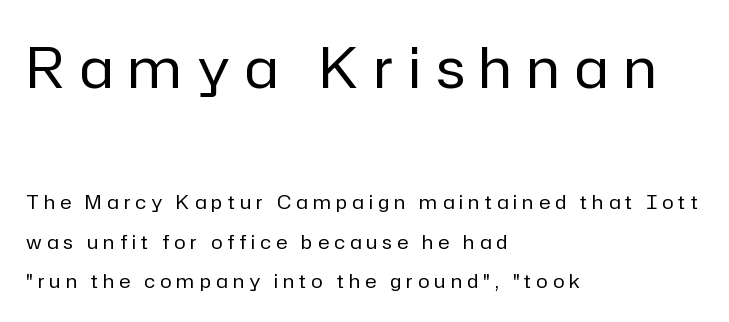
The image shows 56 px regular-weight sans-serif type, upright; set left-aligned, loose line spacing (2.09x), unusually wide letter spacing (+0.28 em), not underlined; the first (top) block is 2.95x larger; low stroke contrast and a medium x-height.
